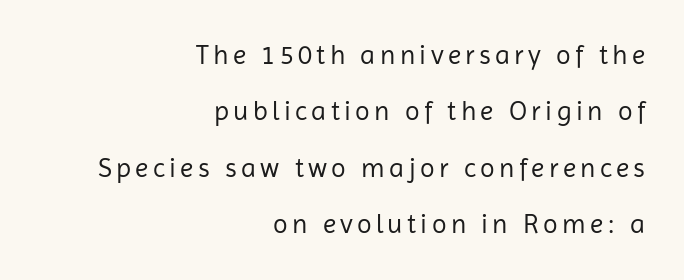
Q: Is the text bold? A: No.
Q: Is the text italic (slanted)? A: No, it is upright.
Q: Is the text underlined? A: No.
Q: How is the paragraph aligned? A: Right-aligned.
Q: Is the spacing between lines tight, normal or loose? A: Loose.
